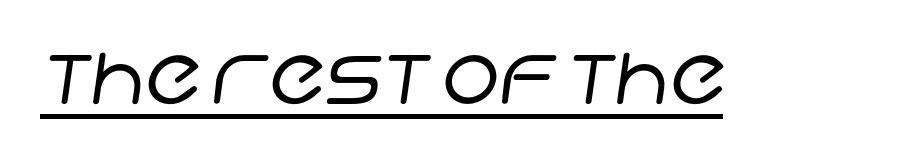
{"serif": "no", "bold": "no", "weight": "regular", "width": "normal", "stroke_contrast": "low", "x_height": "large", "monospaced": "no", "underline": "yes", "letter_spacing": "normal", "letter_spacing_em": 0.0, "glyph_px": 79}
